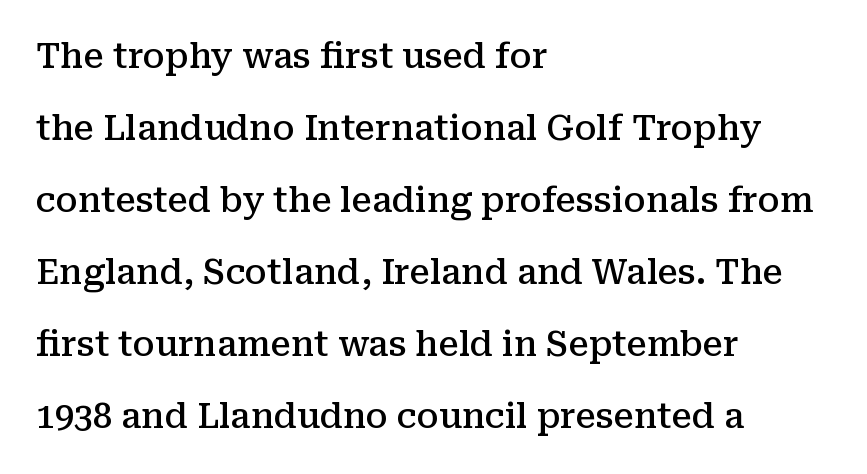
Only glyphs here, with clear space below each row. I'd call this a serif setting — the letters wear small feet. The rendering uses natural spacing where letterforms have individual widths. Leading is clearly above the norm, producing a sparse column. The lettering stays uniformly vertical, giving the passage a roman look. The typesetting leans somewhat heavy: a semibold.
